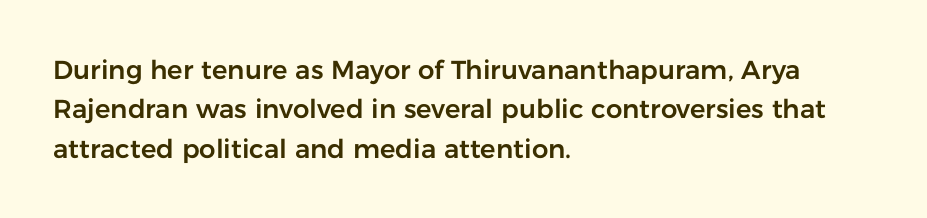
Q: Is the text italic (slanted)? A: No, it is upright.
Q: Is the text underlined? A: No.
Q: How is the paragraph aligned? A: Left-aligned.
Q: Is the spacing between letters normal or unusually wide? A: Normal.
Q: Is the spacing between lines tight, normal or loose? A: Normal.
